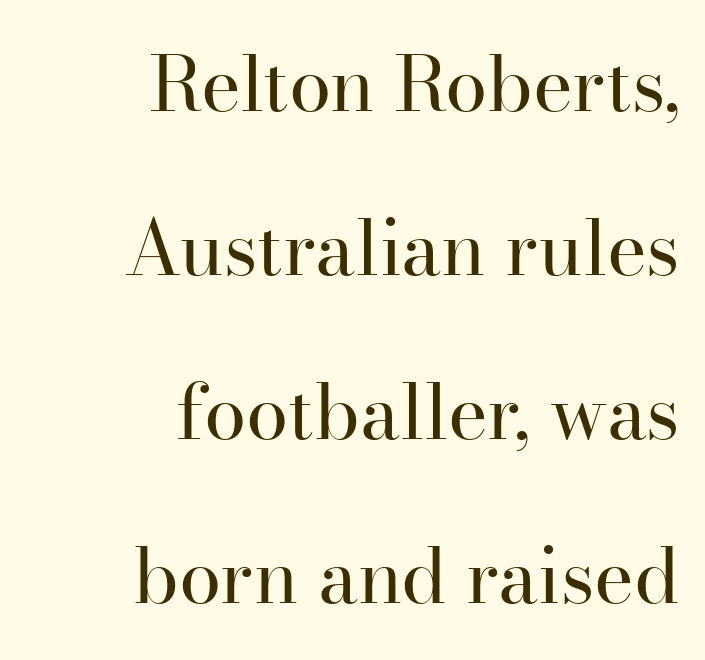
The image shows 76 px regular-weight serif type, upright; set right-aligned, loose line spacing (2.16x), normal letter spacing, not underlined; high stroke contrast and a small x-height.
